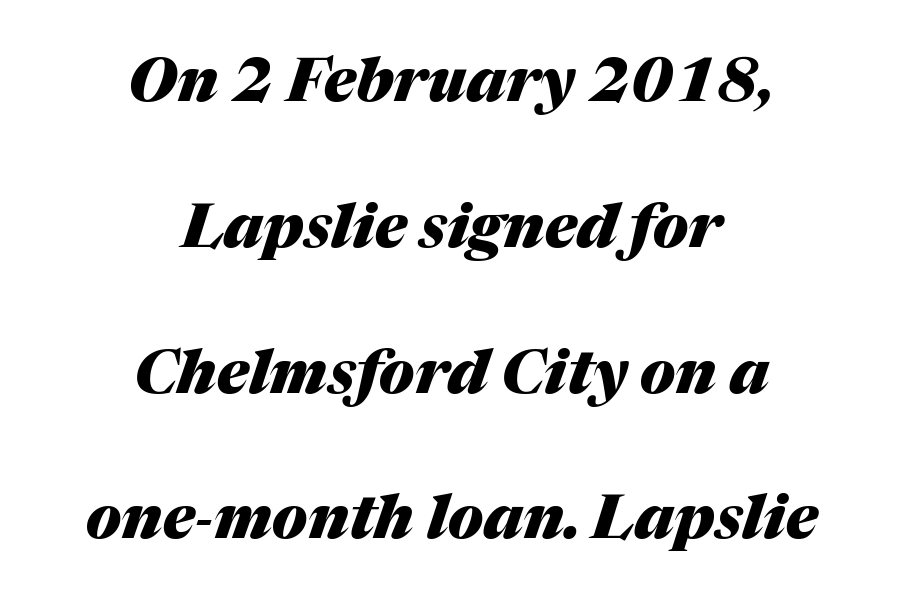
Q: Is the text bold? A: Yes.
Q: Is the text italic (slanted)? A: Yes, it leans right by about 17 degrees.
Q: Is the text underlined? A: No.
Q: How is the paragraph aligned? A: Centered.
Q: Is the spacing between letters normal or unusually wide? A: Normal.
Q: Is the spacing between lines tight, normal or loose? A: Loose.
Q: Width (condensed, normal, or wide)? A: Normal.
Q: Stroke contrast? A: Medium.
Q: x-height? A: Medium.
Q: Monospaced? A: No.
